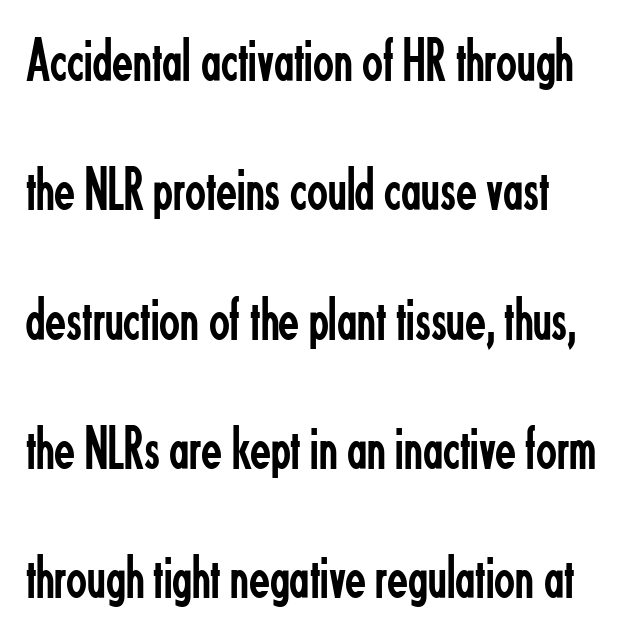
The image shows 61 px regular-weight, condensed sans-serif type, upright; set left-aligned, loose line spacing (2.12x), normal letter spacing, not underlined; low stroke contrast and a small x-height.
